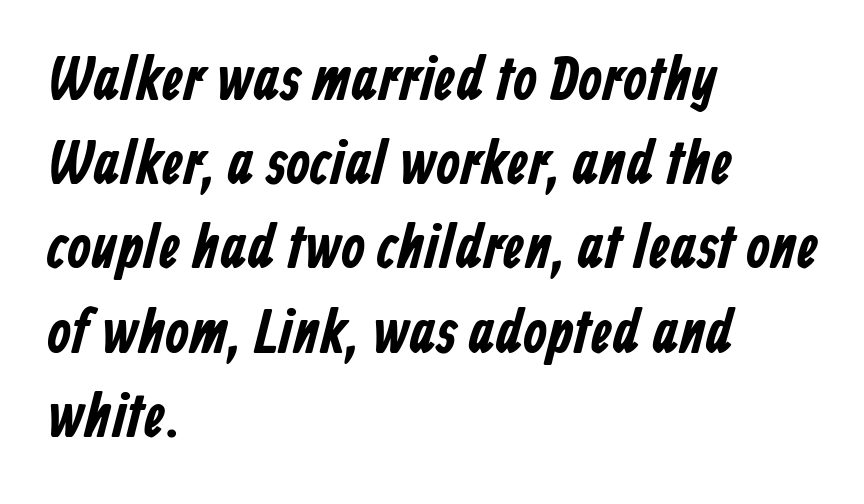
The image shows 61 px condensed sans-serif type; set left-aligned, normal line spacing (1.38x), normal letter spacing, not underlined; low stroke contrast and a medium x-height.
